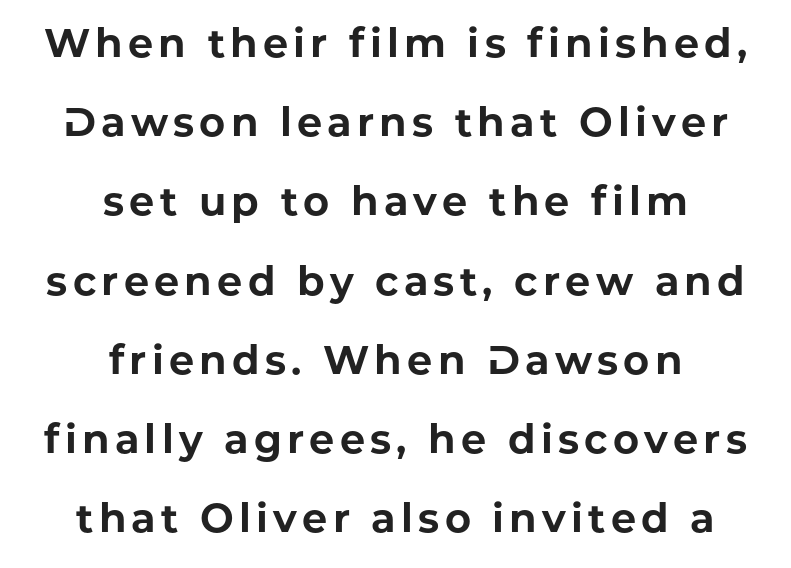
{"serif": "no", "italic": "no", "bold": "yes", "weight": "bold", "width": "normal", "stroke_contrast": "low", "x_height": "medium", "monospaced": "no", "underline": "no", "align": "center", "line_spacing": "loose", "line_spacing_ratio": 1.98, "glyph_px": 40}
